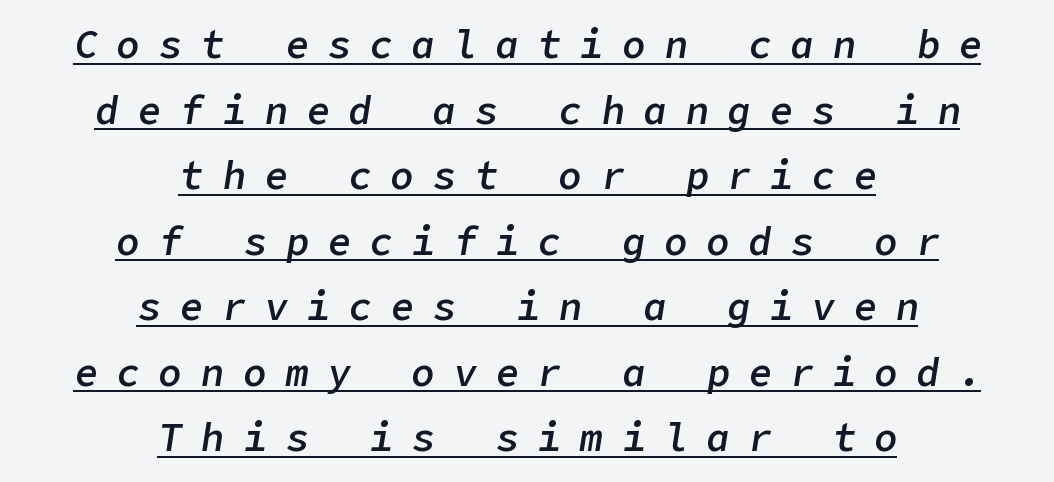
These lines have a slow, spaced-out rhythm from letter to letter. The text block is weighted toward neither margin, spreading evenly from the middle. Rows of type keep a routine distance in the vertical direction. A fair bit of extra ink — the face is semibold, not bold.
